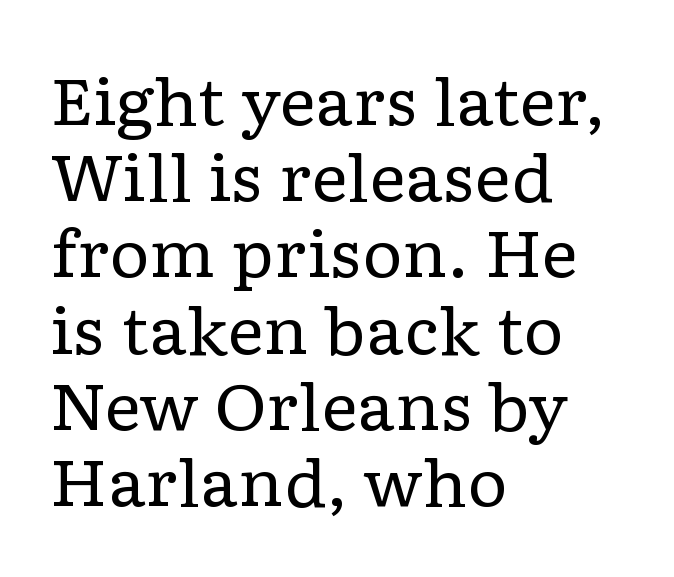
{"serif": "yes", "italic": "no", "bold": "no", "weight": "regular", "width": "wide", "stroke_contrast": "low", "x_height": "medium", "monospaced": "no", "underline": "no", "align": "left", "line_spacing_ratio": 1.21, "letter_spacing": "normal", "letter_spacing_em": 0.0, "glyph_px": 63}
